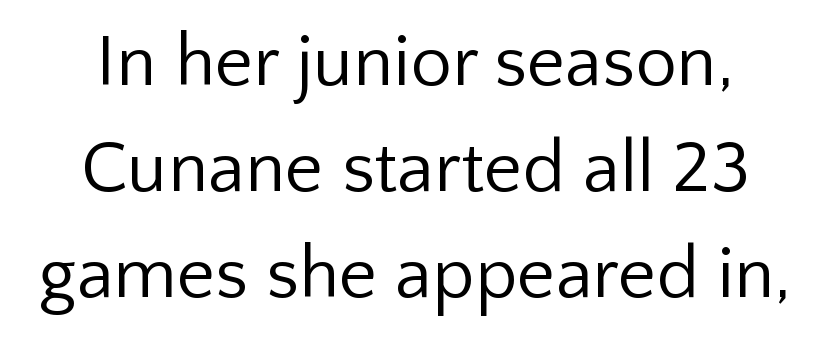
Q: Is the text bold? A: No.
Q: Is the text italic (slanted)? A: No, it is upright.
Q: Is the typeface a serif or a sans-serif typeface? A: Sans-serif.
Q: Is the text underlined? A: No.
Q: Is the spacing between letters normal or unusually wide? A: Normal.
Q: Is the spacing between lines tight, normal or loose? A: Normal.
Q: Width (condensed, normal, or wide)? A: Normal.
Q: Stroke contrast? A: Low.
Q: x-height? A: Medium.
Q: Monospaced? A: No.
